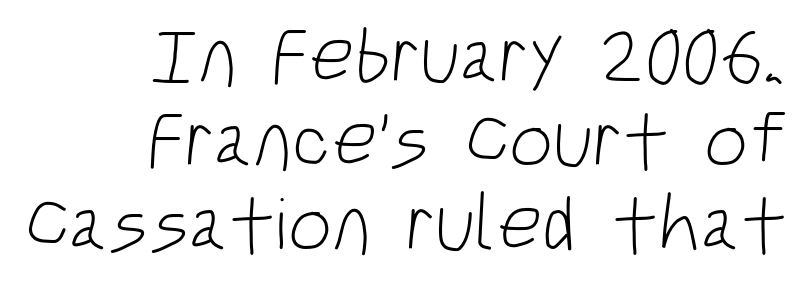
Q: Is the text bold? A: No.
Q: Is the typeface a serif or a sans-serif typeface? A: Sans-serif.
Q: Is the text underlined? A: No.
Q: How is the paragraph aligned? A: Right-aligned.
Q: Is the spacing between letters normal or unusually wide? A: Normal.
Q: Is the spacing between lines tight, normal or loose? A: Tight.
Q: Width (condensed, normal, or wide)? A: Condensed.
Q: Stroke contrast? A: Low.
Q: x-height? A: Large.
Q: Monospaced? A: No.
